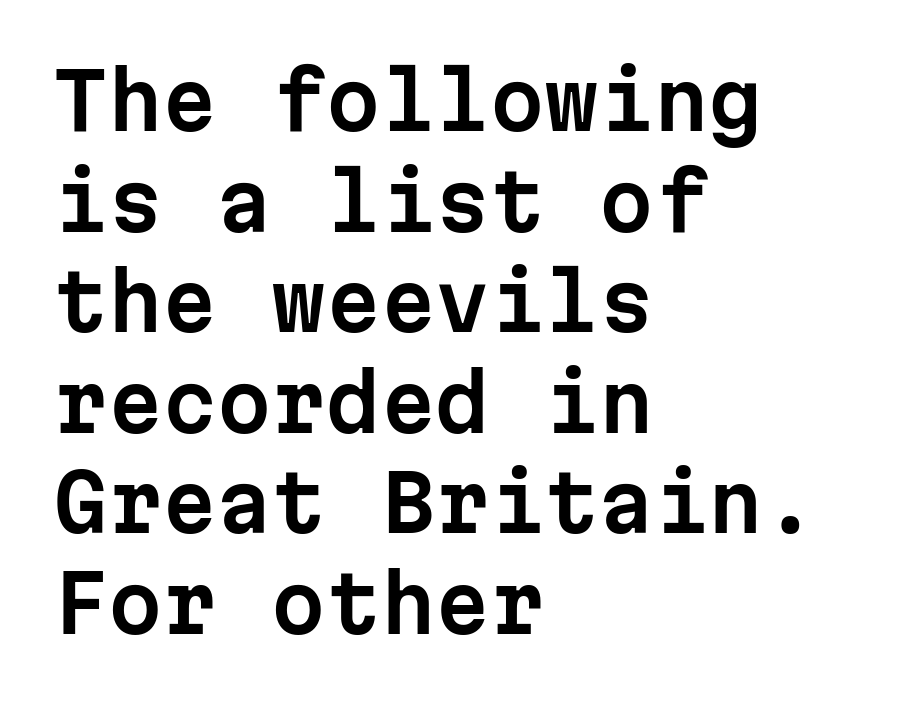
The letters carry no serifs — their stems end cleanly without finishing strokes. The passage shown stacks its lines at a standard gap. Observe the ordinary spacing: letters are neighbours, not strangers. Rule under the text: the space is simply empty.
